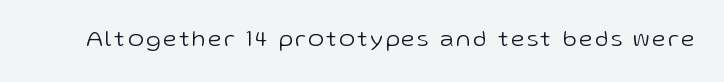
{"italic": "no", "bold": "no", "underline": "no", "glyph_px": 24}
